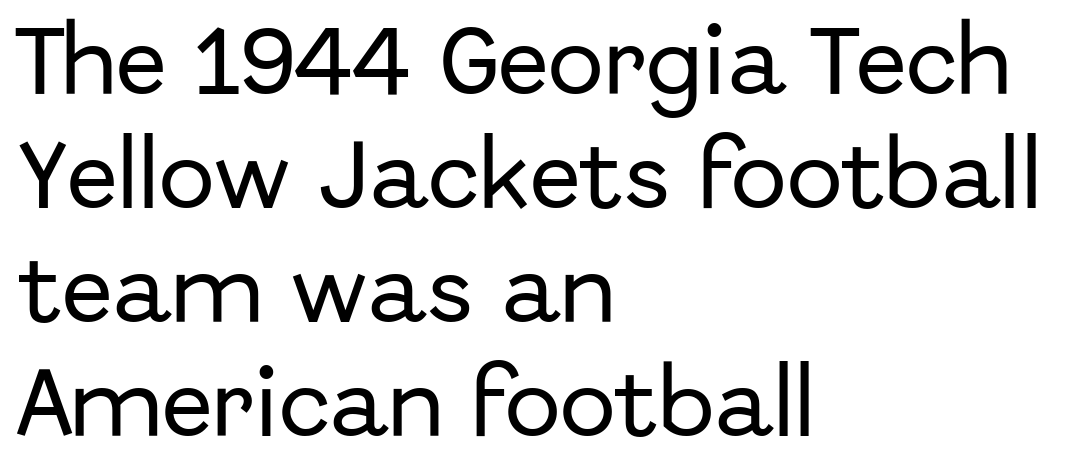
Q: Is the text italic (slanted)? A: No, it is upright.
Q: Is the typeface a serif or a sans-serif typeface? A: Sans-serif.
Q: Is the text underlined? A: No.
Q: How is the paragraph aligned? A: Left-aligned.
Q: Is the spacing between letters normal or unusually wide? A: Normal.
Q: Is the spacing between lines tight, normal or loose? A: Normal.
Q: Width (condensed, normal, or wide)? A: Normal.
Q: Stroke contrast? A: Low.
Q: x-height? A: Medium.
Q: Monospaced? A: No.
